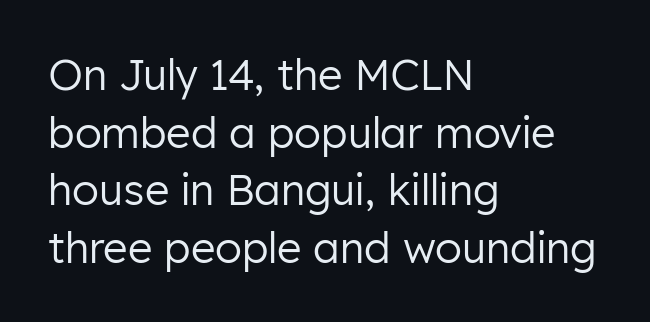
The image shows 42 px regular-weight sans-serif type, upright; set left-aligned, normal line spacing (1.37x), normal letter spacing, not underlined; low stroke contrast and a medium x-height.
